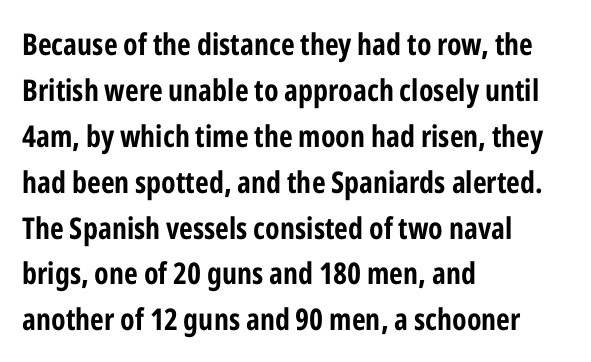
Q: Is the text bold? A: Yes.
Q: Is the text italic (slanted)? A: No, it is upright.
Q: Is the typeface a serif or a sans-serif typeface? A: Sans-serif.
Q: Is the text underlined? A: No.
Q: How is the paragraph aligned? A: Left-aligned.
Q: Is the spacing between letters normal or unusually wide? A: Normal.
Q: Is the spacing between lines tight, normal or loose? A: Normal.
Q: Width (condensed, normal, or wide)? A: Condensed.
Q: Stroke contrast? A: Low.
Q: x-height? A: Medium.
Q: Monospaced? A: No.
